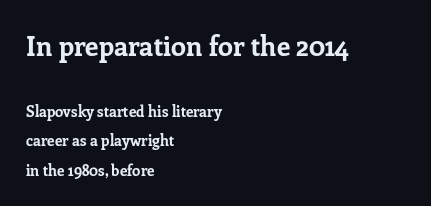
{"italic": "no", "bold": "yes", "underline": "no", "align": "left", "line_spacing": "loose", "line_spacing_ratio": 1.95, "letter_spacing": "normal", "letter_spacing_em": 0.0, "larger_block": "first", "size_ratio": 1.8, "glyph_px": 27}
